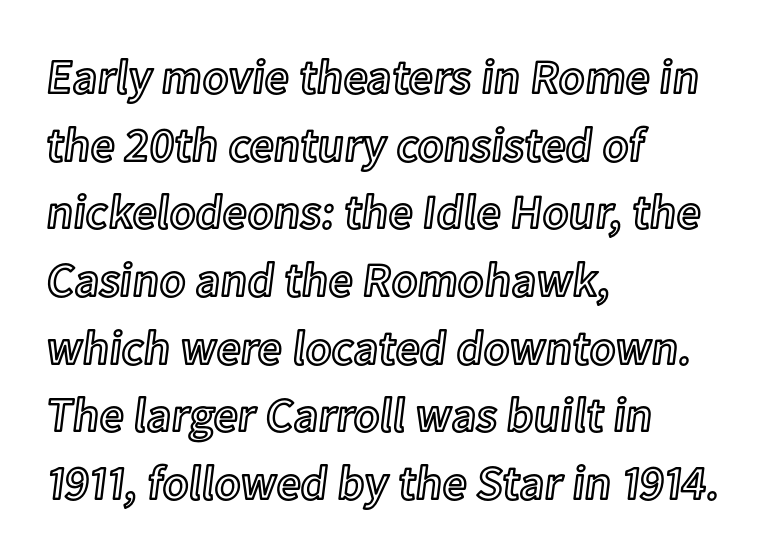
The image shows 48 px text type; set left-aligned, normal line spacing (1.41x), normal letter spacing, not underlined; a medium x-height.
